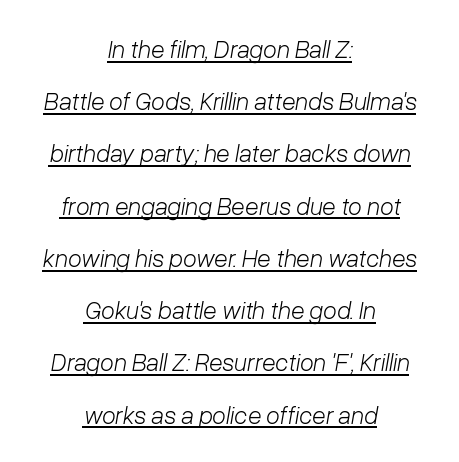
Short and long lines alike share a common midpoint. The passage shown is underscored from start to finish. This is oblique type, the kind used for emphasis or titles. The cut favours lightness, reaching ordinary text weight at its darkest. Each word holds together tightly as a unit, with standard inter-letter gaps. The designer dialed line spacing up above the default.
